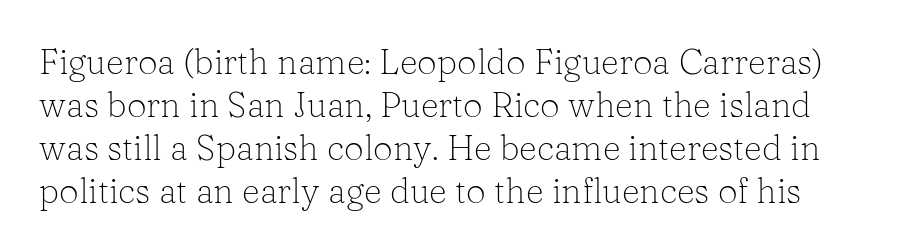
Q: Is the text bold? A: No.
Q: Is the text italic (slanted)? A: No, it is upright.
Q: Is the typeface a serif or a sans-serif typeface? A: Serif.
Q: Is the text underlined? A: No.
Q: Is the spacing between letters normal or unusually wide? A: Normal.
Q: Width (condensed, normal, or wide)? A: Normal.
Q: Stroke contrast? A: Low.
Q: x-height? A: Medium.
Q: Monospaced? A: No.
